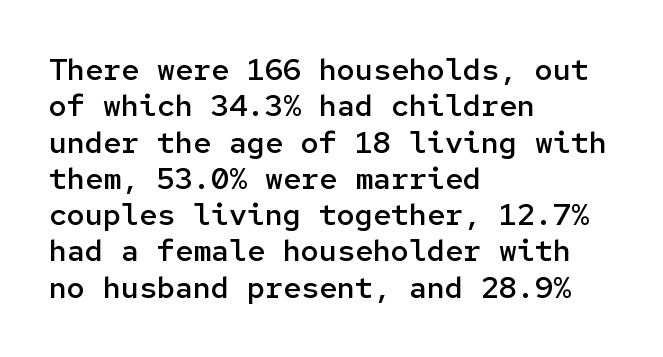
{"serif": "no", "italic": "no", "bold": "semi", "weight": "semibold", "width": "normal", "stroke_contrast": "low", "x_height": "medium", "monospaced": "yes", "underline": "no", "align": "left", "line_spacing_ratio": 1.21, "letter_spacing": "normal", "letter_spacing_em": 0.0, "glyph_px": 30}
